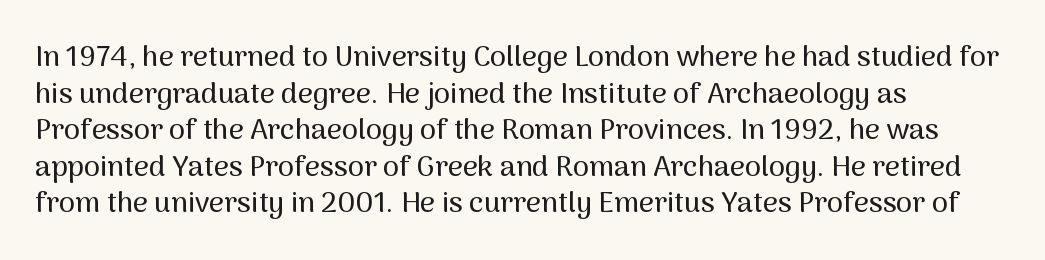
Q: Is the text italic (slanted)? A: No, it is upright.
Q: Is the typeface a serif or a sans-serif typeface? A: Sans-serif.
Q: Is the text underlined? A: No.
Q: How is the paragraph aligned? A: Left-aligned.
Q: Is the spacing between letters normal or unusually wide? A: Normal.
Q: Is the spacing between lines tight, normal or loose? A: Normal.
Q: Width (condensed, normal, or wide)? A: Normal.
Q: Stroke contrast? A: Medium.
Q: x-height? A: Medium.
Q: Monospaced? A: No.
